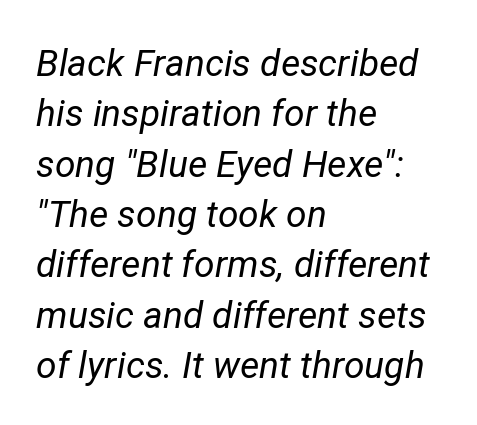
Q: Is the text bold? A: No.
Q: Is the text italic (slanted)? A: Yes, it leans right by about 12 degrees.
Q: Is the text underlined? A: No.
Q: How is the paragraph aligned? A: Left-aligned.
Q: Is the spacing between letters normal or unusually wide? A: Normal.
Q: Is the spacing between lines tight, normal or loose? A: Normal.
Q: Width (condensed, normal, or wide)? A: Normal.
Q: Stroke contrast? A: Low.
Q: x-height? A: Medium.
Q: Monospaced? A: No.
